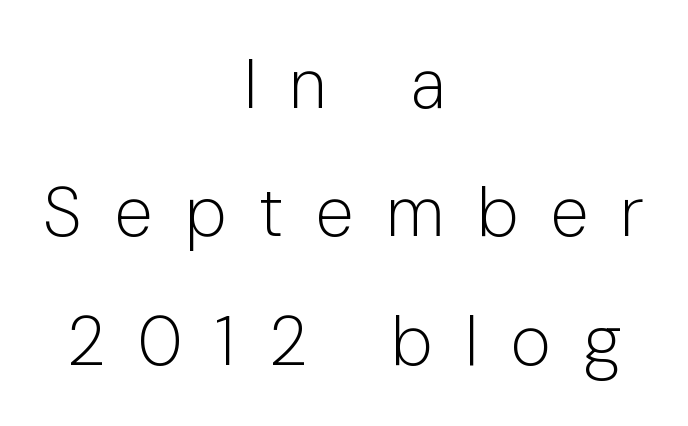
Q: Is the text bold? A: No.
Q: Is the text italic (slanted)? A: No, it is upright.
Q: Is the typeface a serif or a sans-serif typeface? A: Sans-serif.
Q: Is the text underlined? A: No.
Q: How is the paragraph aligned? A: Centered.
Q: Is the spacing between letters normal or unusually wide? A: Unusually wide.
Q: Width (condensed, normal, or wide)? A: Normal.
Q: Stroke contrast? A: Low.
Q: x-height? A: Medium.
Q: Monospaced? A: No.
